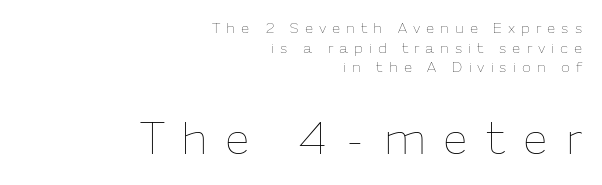
{"italic": "no", "bold": "no", "weight": "thin", "width": "normal", "stroke_contrast": "low", "x_height": "medium", "monospaced": "no", "underline": "no", "align": "right", "line_spacing": "normal", "line_spacing_ratio": 1.31, "letter_spacing": "wide", "letter_spacing_em": 0.39, "larger_block": "second", "size_ratio": 3.0, "glyph_px": 45}
